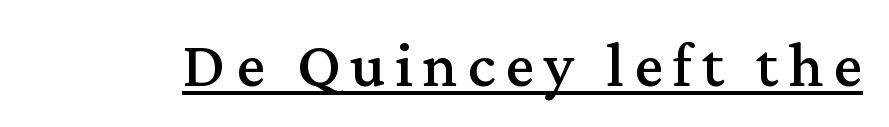
Yep, those are serifs on the letters. A typesetter would call this proportional, since set widths differ per character. What decoration does the sample have? An underline. Unlike italic type, these characters show no tilt at all.
